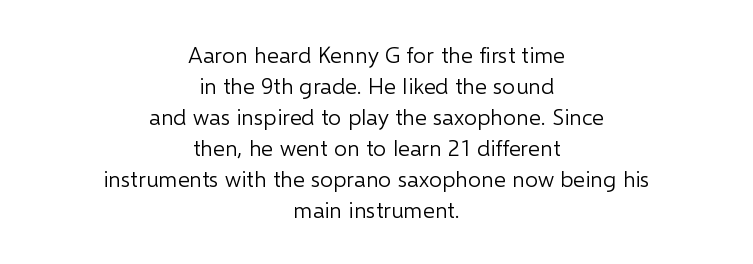
{"italic": "no", "bold": "no", "underline": "no", "align": "center", "line_spacing": "normal", "line_spacing_ratio": 1.35, "letter_spacing": "normal", "letter_spacing_em": 0.0, "glyph_px": 23}
